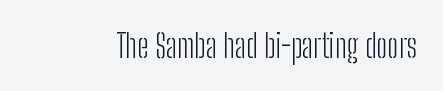
The image shows 32 px light, condensed sans-serif type, upright; set normal letter spacing, not underlined; low stroke contrast and a medium x-height.
